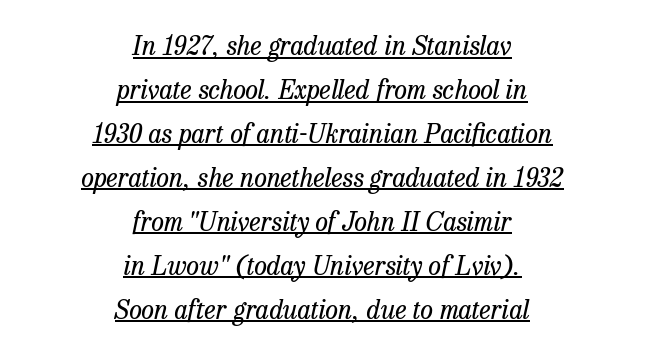
Q: Is the text bold? A: No.
Q: Is the text italic (slanted)? A: Yes, it leans right by about 13 degrees.
Q: Is the text underlined? A: Yes.
Q: How is the paragraph aligned? A: Centered.
Q: Is the spacing between letters normal or unusually wide? A: Normal.
Q: Is the spacing between lines tight, normal or loose? A: Normal.
